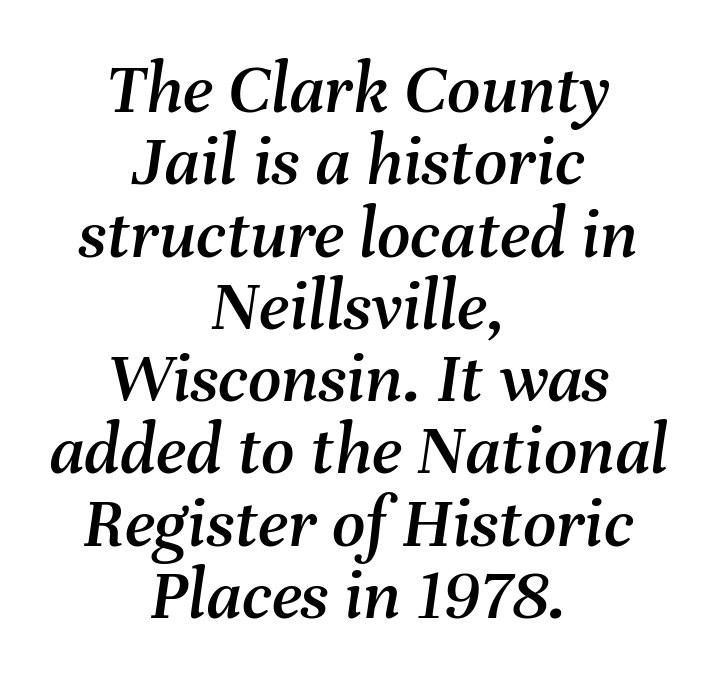
The image shows 73 px text type, italic (leaning right); set centered, tight line spacing (0.99x), normal letter spacing, not underlined; medium stroke contrast and a medium x-height.
